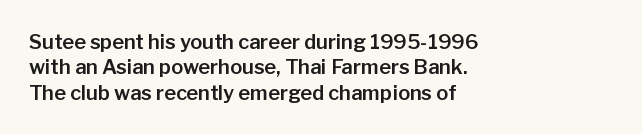
The image shows 20 px text type, upright; set left-aligned, normal line spacing (1.27x), normal letter spacing, not underlined.
